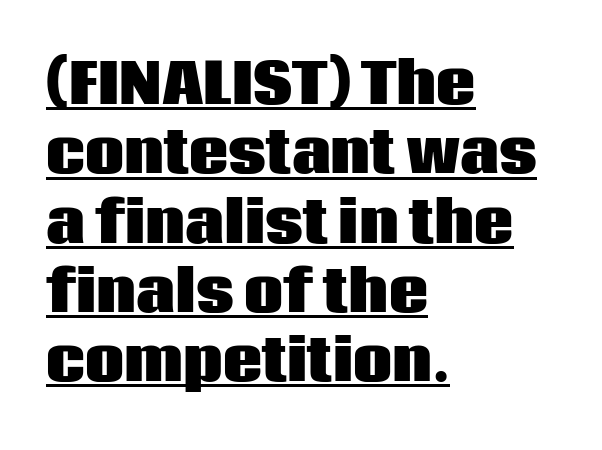
{"serif": "no", "italic": "no", "bold": "yes", "weight": "heavy", "width": "normal", "stroke_contrast": "low", "x_height": "large", "monospaced": "no", "underline": "yes", "align": "left", "line_spacing": "normal", "line_spacing_ratio": 1.26, "letter_spacing": "normal", "letter_spacing_em": 0.0, "glyph_px": 55}
